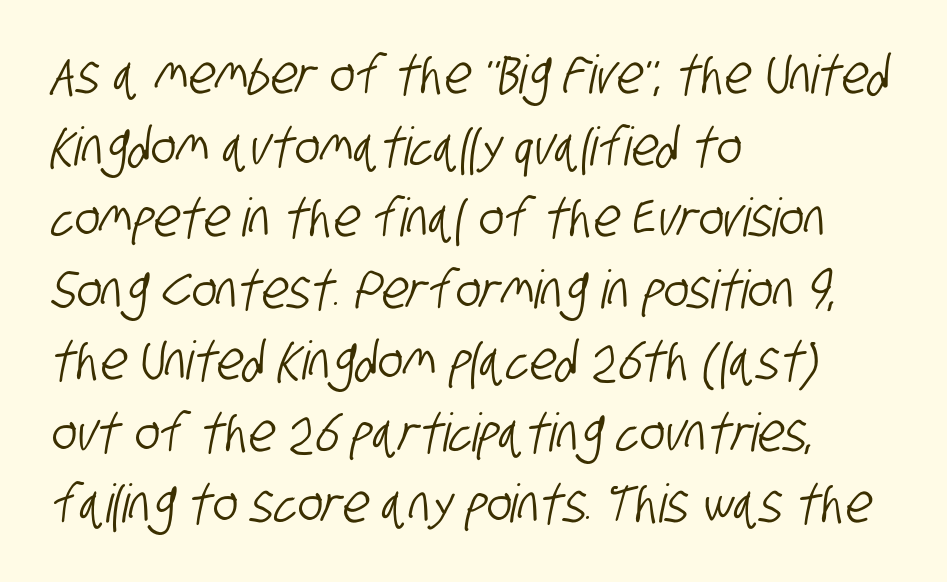
Each letter keeps its own natural width here, so spacing adapts to shape. Classification — sans serif. One glance says typical: line gaps are just what's usual. The space beneath each line is pristine and unruled. Layout note: lines flush left.
